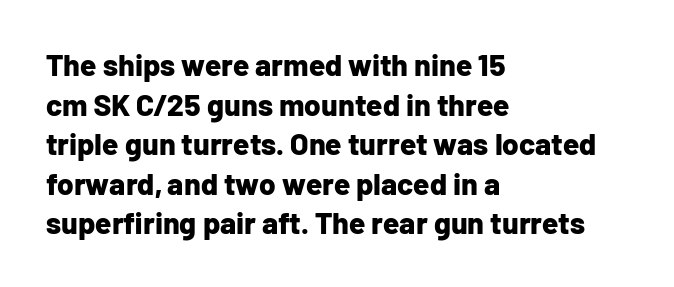
Q: Is the text bold? A: Yes.
Q: Is the text italic (slanted)? A: No, it is upright.
Q: Is the typeface a serif or a sans-serif typeface? A: Sans-serif.
Q: Is the text underlined? A: No.
Q: How is the paragraph aligned? A: Left-aligned.
Q: Is the spacing between letters normal or unusually wide? A: Normal.
Q: Is the spacing between lines tight, normal or loose? A: Normal.
Q: Width (condensed, normal, or wide)? A: Normal.
Q: Stroke contrast? A: Low.
Q: x-height? A: Medium.
Q: Monospaced? A: No.
